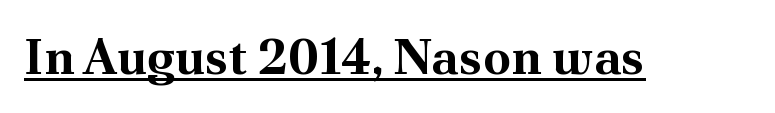
Here the glyphs are tracked normally, forming tight word shapes. Is there an underline? Yes — a line sits under the letters. It's the straight-up-and-down kind of type. A full-strength bold gives these letters their thick strokes.
